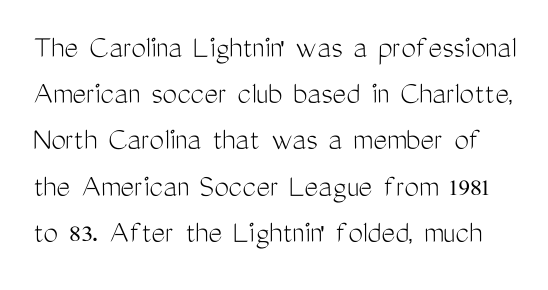
Nobody drew a line under any word here. The lettering stays uniformly vertical, giving the passage a roman look. Tracking here is standard; glyphs follow each other at the usual distance. Heft: none added — not bold. A normal amount of white space separates one row of letters from the next. Looks like regular typesetting: each glyph gets only the width it needs.
